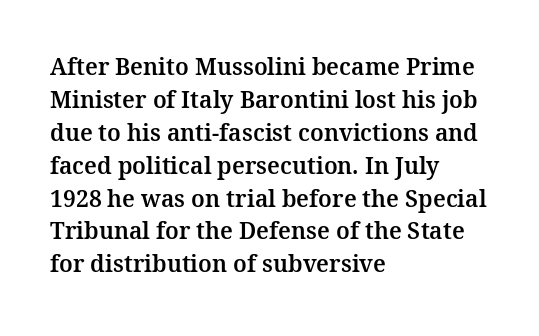
Plain, unruled lines of type. Letter spacing: default. Quick note: interline space is typical. Does the lettering tilt? It doesn't — this is upright. One-word summary of the alignment: left.
